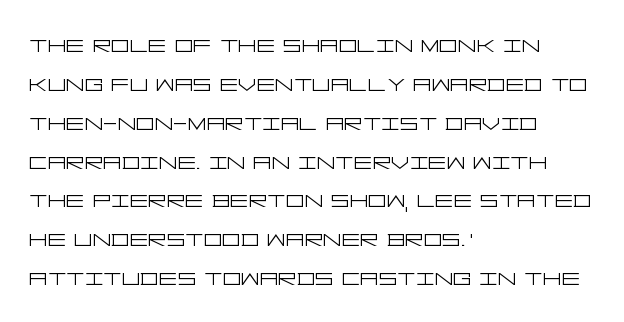
Q: Is the text bold? A: No.
Q: Is the text italic (slanted)? A: No, it is upright.
Q: Is the typeface a serif or a sans-serif typeface? A: Sans-serif.
Q: Is the text underlined? A: No.
Q: How is the paragraph aligned? A: Left-aligned.
Q: Is the spacing between letters normal or unusually wide? A: Normal.
Q: Is the spacing between lines tight, normal or loose? A: Normal.
Q: Width (condensed, normal, or wide)? A: Wide.
Q: Stroke contrast? A: Low.
Q: x-height? A: Large.
